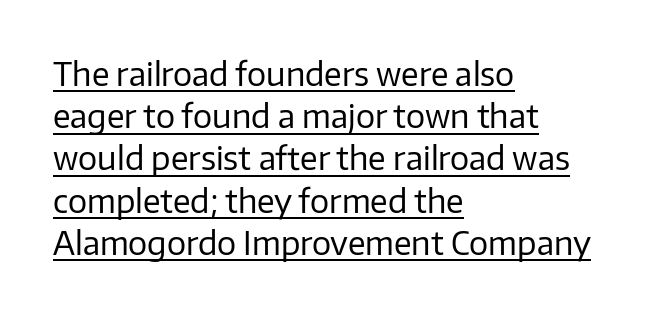
{"serif": "no", "italic": "no", "bold": "no", "weight": "regular", "width": "normal", "stroke_contrast": "low", "x_height": "medium", "monospaced": "no", "underline": "yes", "align": "left", "line_spacing": "normal", "line_spacing_ratio": 1.32, "letter_spacing": "normal", "letter_spacing_em": 0.0, "glyph_px": 32}
